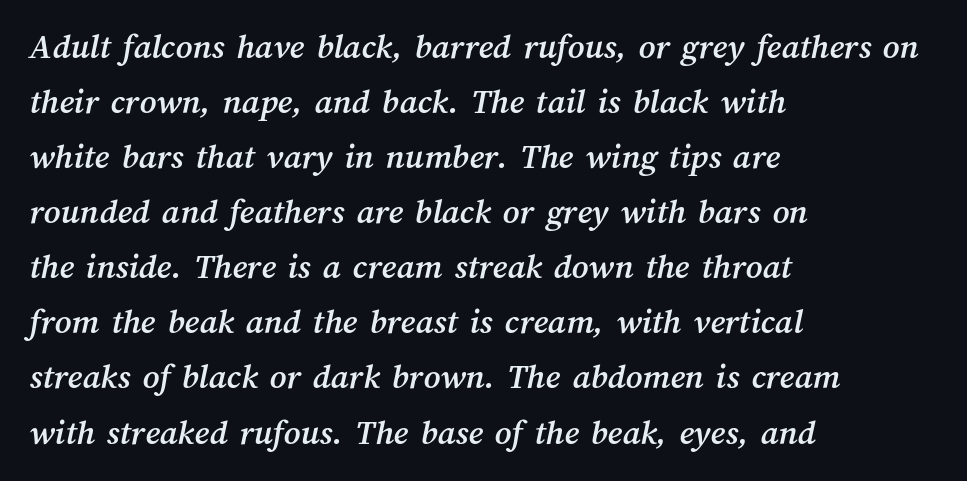
The image shows 36 px text type; set left-aligned, normal line spacing (1.53x), normal letter spacing, not underlined; medium stroke contrast and a medium x-height.
